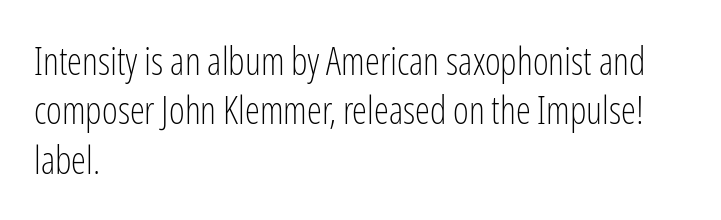
A sans-serif font was chosen for this passage. The vertical gap from one line to the next is medium. Looks like regular typesetting: each glyph gets only the width it needs. Counters stay open thanks to moderate or lighter strokes. Unmarked baselines from the first word to the last. The letters sit at their default tracking, neither squeezed nor spread.
